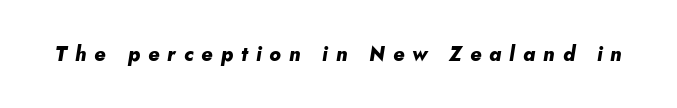
{"italic": "yes", "lean": "right", "slant_degrees": 5, "bold": "yes", "underline": "no", "letter_spacing": "wide", "letter_spacing_em": 0.4, "glyph_px": 20}
